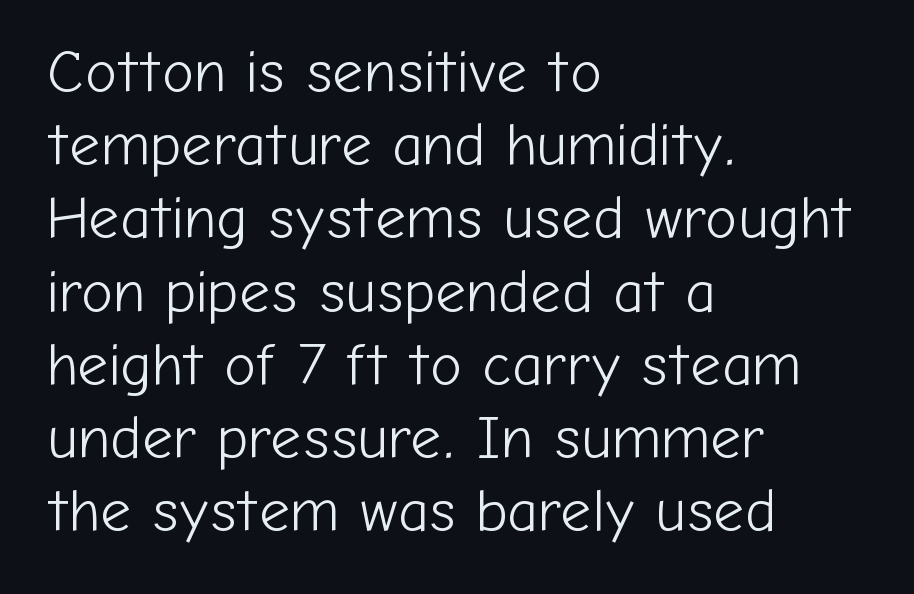
The image shows 60 px light sans-serif type, upright; set left-aligned, line spacing 1.22x, normal letter spacing, not underlined; low stroke contrast and a medium x-height.
